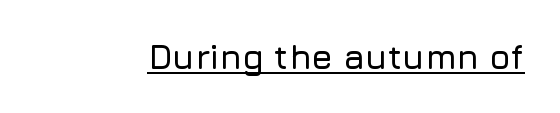
{"serif": "no", "italic": "no", "width": "normal", "stroke_contrast": "low", "x_height": "medium", "monospaced": "no", "underline": "yes", "letter_spacing": "normal", "letter_spacing_em": 0.0, "glyph_px": 34}
